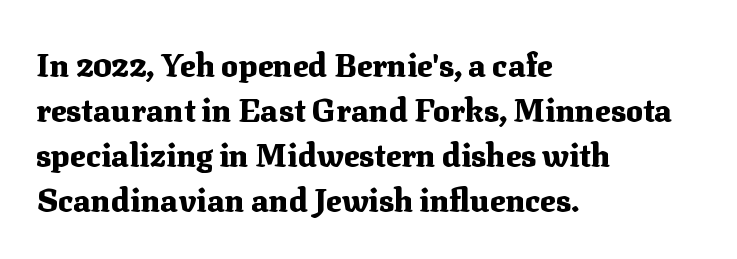
The image shows 32 px heavy serif type, upright; set left-aligned, normal line spacing (1.41x), normal letter spacing, not underlined; medium stroke contrast and a medium x-height.
